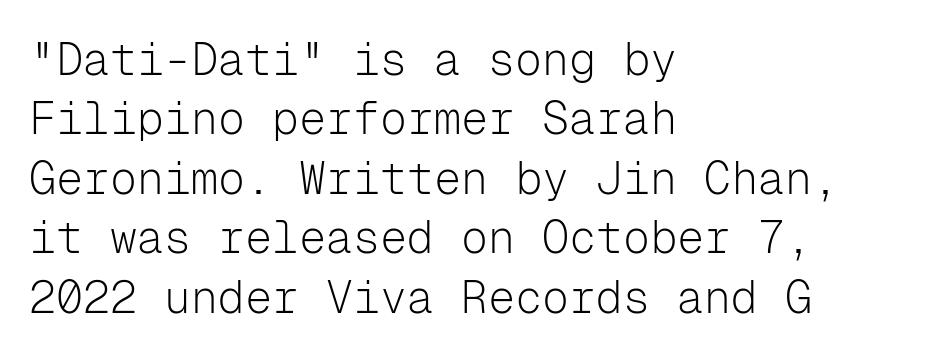
The image shows 45 px light sans-serif type, upright, monospaced; set left-aligned, normal line spacing (1.32x), normal letter spacing, not underlined; low stroke contrast and a medium x-height.
